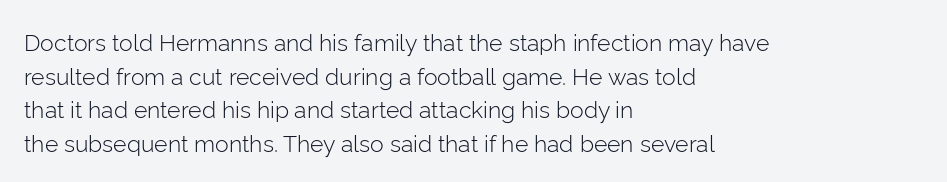
What stands out about the letter spacing? Nothing — it is the standard amount. Type without underlining. You can tell it's not italic because the verticals are truly vertical. Is there much room between lines? A standard amount, neither cramped nor airy.
